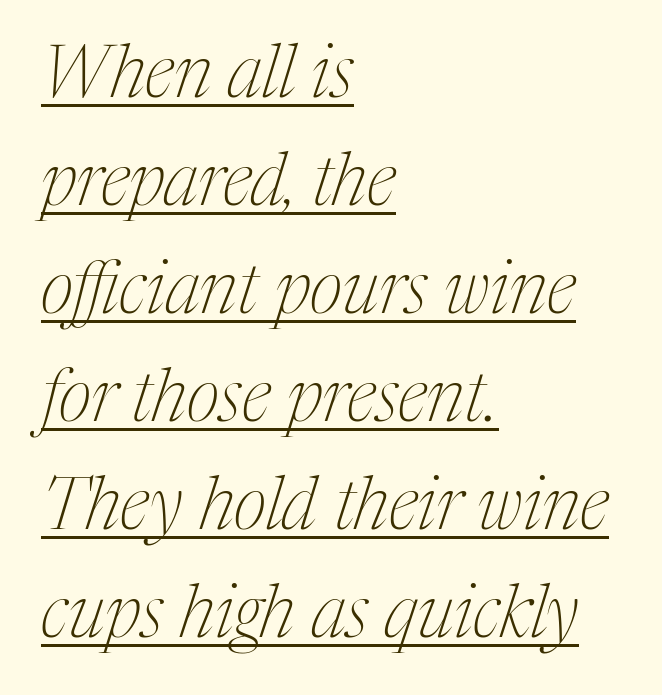
Q: Is the text bold? A: No.
Q: Is the text italic (slanted)? A: Yes, it leans right by about 17 degrees.
Q: Is the typeface a serif or a sans-serif typeface? A: Serif.
Q: Is the text underlined? A: Yes.
Q: How is the paragraph aligned? A: Left-aligned.
Q: Is the spacing between letters normal or unusually wide? A: Normal.
Q: Is the spacing between lines tight, normal or loose? A: Normal.
Q: Width (condensed, normal, or wide)? A: Condensed.
Q: Stroke contrast? A: Medium.
Q: x-height? A: Medium.
Q: Monospaced? A: No.
